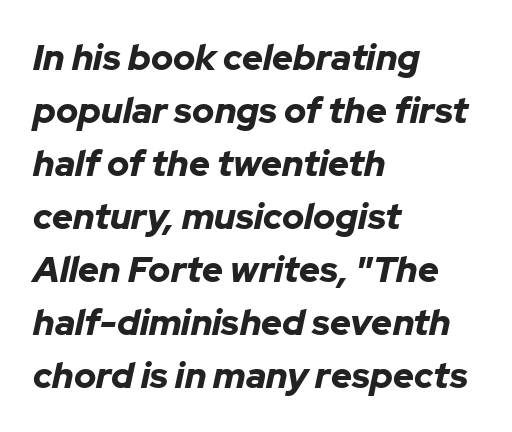
The image shows 36 px bold type, italic (leaning right); set left-aligned, normal line spacing (1.47x), normal letter spacing, not underlined; low stroke contrast and a medium x-height.
